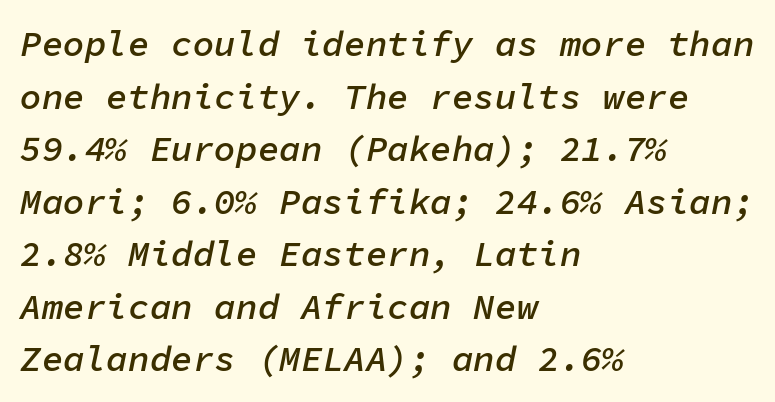
{"italic": "yes", "lean": "right", "slant_degrees": 11, "bold": "semi", "weight": "semibold", "width": "normal", "stroke_contrast": "low", "x_height": "medium", "monospaced": "yes", "underline": "no", "align": "left", "line_spacing": "normal", "line_spacing_ratio": 1.46, "letter_spacing": "normal", "letter_spacing_em": 0.0, "glyph_px": 36}
